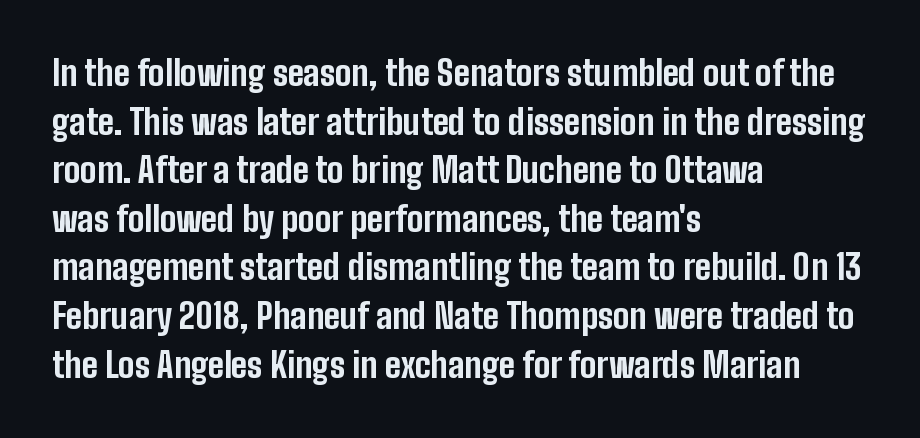
{"serif": "no", "italic": "no", "bold": "yes", "weight": "bold", "width": "condensed", "stroke_contrast": "low", "x_height": "medium", "monospaced": "no", "underline": "no", "align": "left", "line_spacing": "normal", "line_spacing_ratio": 1.43, "letter_spacing": "normal", "letter_spacing_em": 0.0, "glyph_px": 34}
